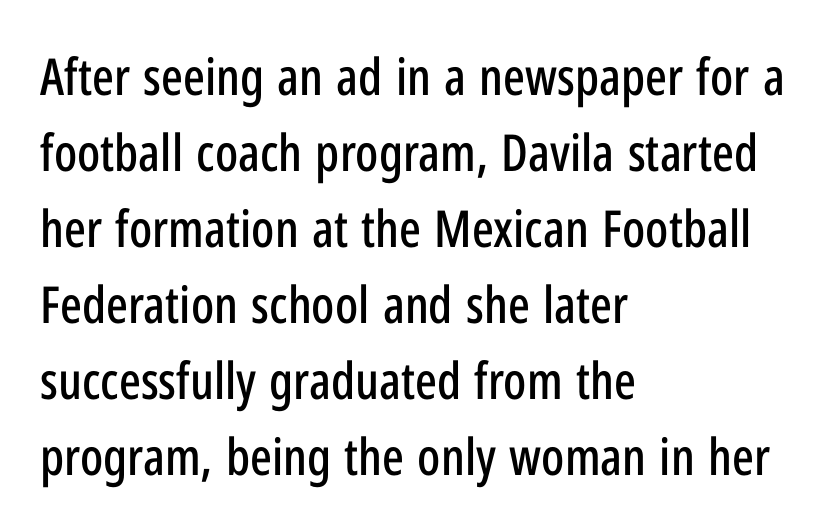
Q: Is the text italic (slanted)? A: No, it is upright.
Q: Is the typeface a serif or a sans-serif typeface? A: Sans-serif.
Q: Is the text underlined? A: No.
Q: How is the paragraph aligned? A: Left-aligned.
Q: Is the spacing between letters normal or unusually wide? A: Normal.
Q: Is the spacing between lines tight, normal or loose? A: Normal.
Q: Width (condensed, normal, or wide)? A: Condensed.
Q: Stroke contrast? A: Low.
Q: x-height? A: Medium.
Q: Monospaced? A: No.
